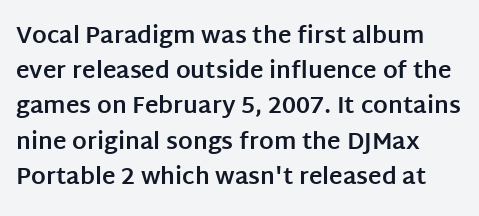
{"italic": "no", "bold": "yes", "underline": "no", "line_spacing": "normal", "line_spacing_ratio": 1.53, "letter_spacing": "normal", "letter_spacing_em": 0.0, "glyph_px": 23}
